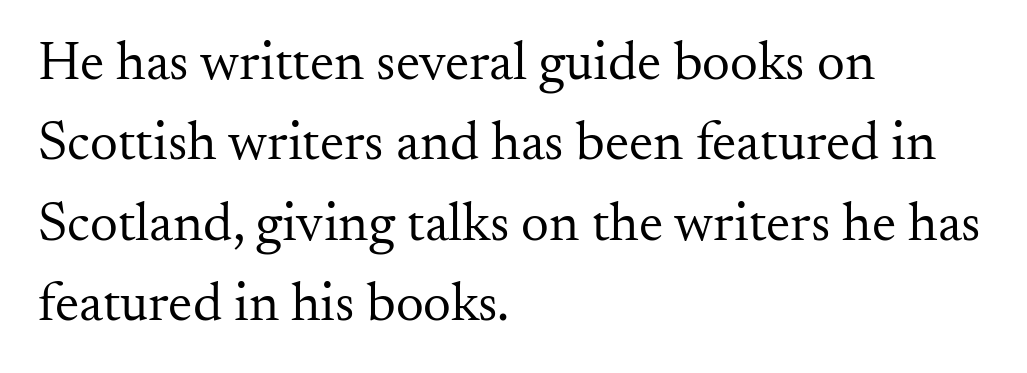
Q: Is the text bold? A: No.
Q: Is the text italic (slanted)? A: No, it is upright.
Q: Is the typeface a serif or a sans-serif typeface? A: Serif.
Q: Is the text underlined? A: No.
Q: How is the paragraph aligned? A: Left-aligned.
Q: Is the spacing between letters normal or unusually wide? A: Normal.
Q: Is the spacing between lines tight, normal or loose? A: Normal.
Q: Width (condensed, normal, or wide)? A: Normal.
Q: Stroke contrast? A: Medium.
Q: x-height? A: Small.
Q: Monospaced? A: No.
